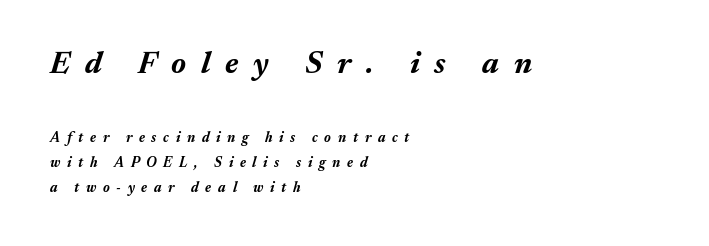
The letters are bold, with thick, heavy strokes. The passage shown begins with its larger block and ends with its smaller one. Proportional: the letters do not fall into vertical columns. Beneath every word, the page is bare. The text carries the slant typical of an italic or oblique font. The face used here is rendered with a markedly widened letterfit.
